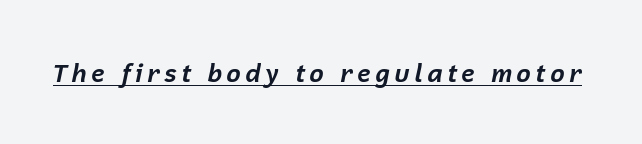
The face used here appears with an underline applied. Every character sits at an angle, as italics do. The font is running at its bold setting.
